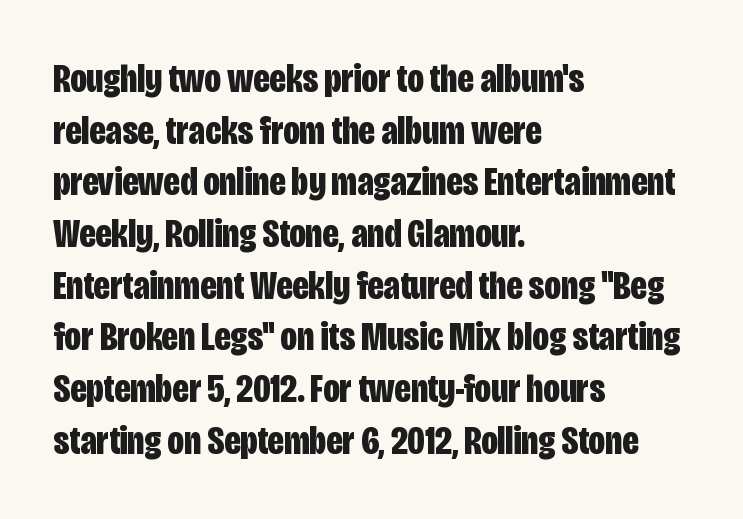
The image shows 41 px bold, condensed sans-serif type, upright; set left-aligned, normal line spacing (1.26x), normal letter spacing, not underlined; low stroke contrast and a large x-height.
